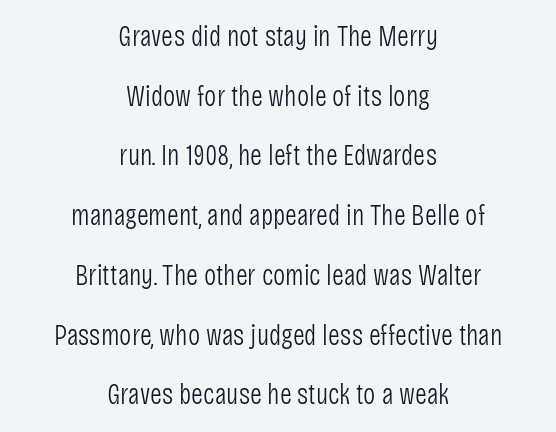
{"serif": "no", "italic": "no", "bold": "no", "weight": "light", "width": "condensed", "stroke_contrast": "low", "x_height": "large", "monospaced": "no", "underline": "no", "align": "center", "line_spacing": "loose", "line_spacing_ratio": 2.06, "letter_spacing": "normal", "letter_spacing_em": 0.0, "glyph_px": 29}
